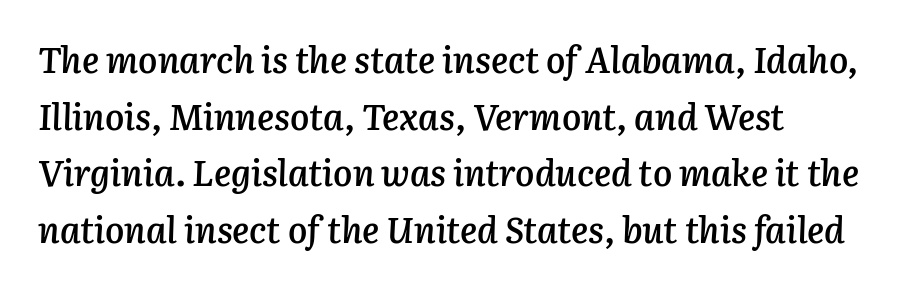
{"italic": "yes", "lean": "right", "slant_degrees": 3, "bold": "semi", "weight": "semibold", "width": "normal", "stroke_contrast": "low", "x_height": "medium", "monospaced": "no", "underline": "no", "align": "left", "line_spacing": "normal", "line_spacing_ratio": 1.57, "letter_spacing": "normal", "letter_spacing_em": 0.0, "glyph_px": 36}
